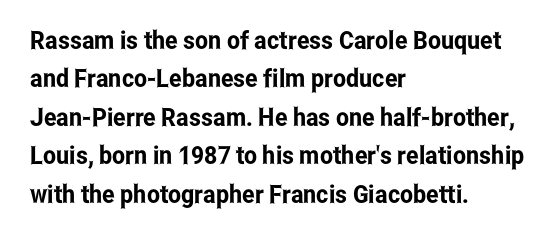
{"italic": "no", "underline": "no", "align": "left", "line_spacing": "normal", "line_spacing_ratio": 1.54, "letter_spacing": "normal", "letter_spacing_em": 0.0, "glyph_px": 25}
